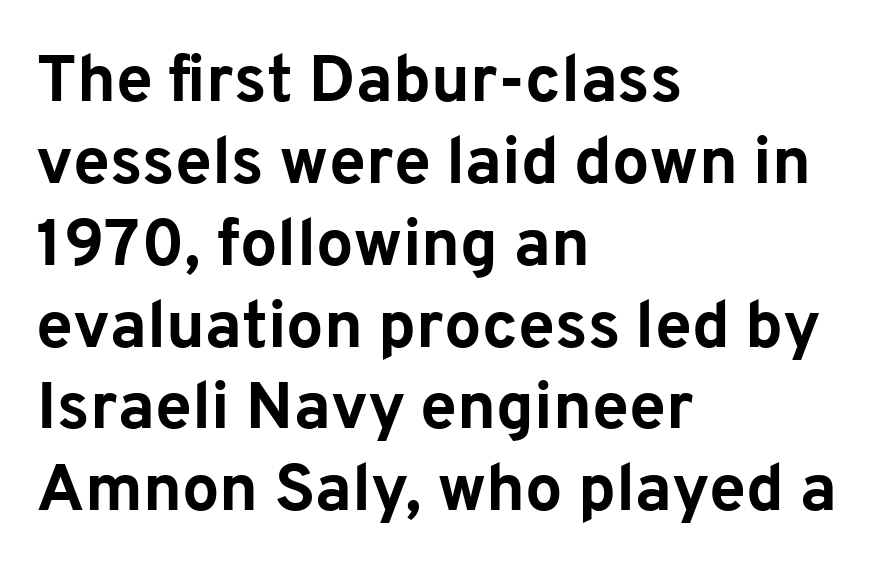
The image shows 66 px bold sans-serif type, upright; set left-aligned, line spacing 1.24x, normal letter spacing, not underlined; low stroke contrast and a medium x-height.
